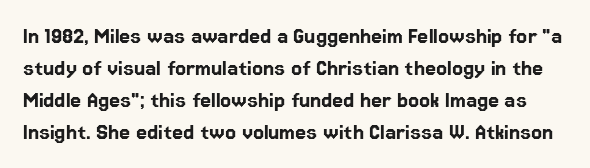
Between one letter and the next there's only the usual sliver of space. This sample uses an upright cut, with every glyph sitting square on the baseline. A clean baseline with only descenders dipping below it. The line-height multiplier appears to be the usual default.
